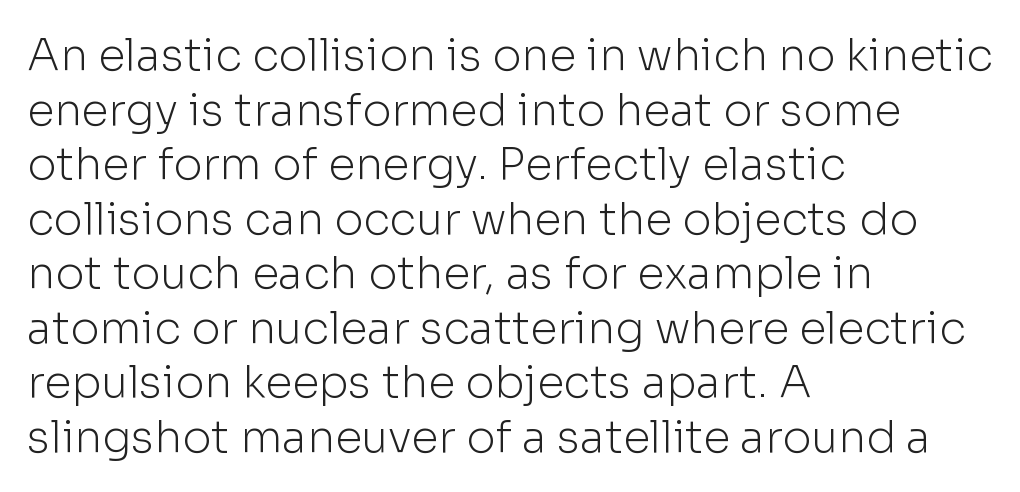
{"serif": "no", "italic": "no", "bold": "no", "weight": "light", "width": "normal", "stroke_contrast": "low", "x_height": "medium", "monospaced": "no", "underline": "no", "align": "left", "line_spacing_ratio": 1.24, "letter_spacing": "normal", "letter_spacing_em": 0.0, "glyph_px": 44}
